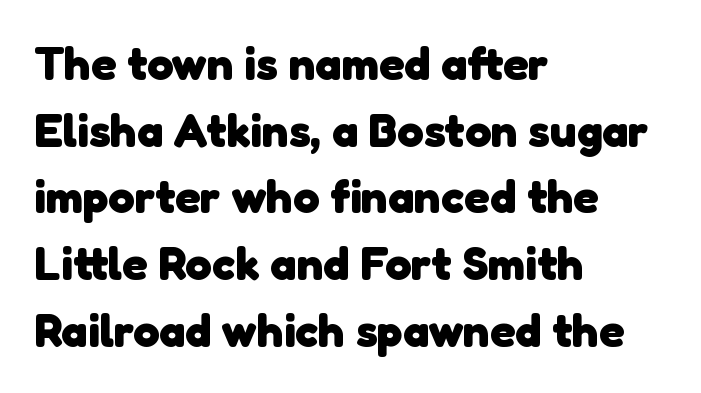
{"serif": "no", "bold": "yes", "weight": "heavy", "width": "normal", "stroke_contrast": "low", "x_height": "medium", "monospaced": "no", "underline": "no", "align": "left", "line_spacing": "normal", "line_spacing_ratio": 1.42, "letter_spacing": "normal", "letter_spacing_em": 0.0, "glyph_px": 47}
